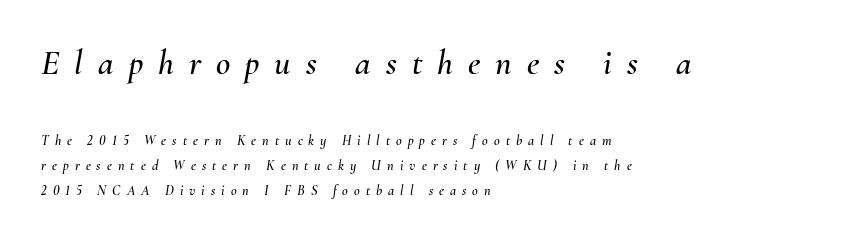
Here the glyphs are tracked loosely, breaking word shapes into spaced letters. If you squint, the top block still reads clearly — it's the larger of the two. Descender tails drop into unmarked territory. Proportional: the letters do not fall into vertical columns. Characters are canted at an angle relative to the baseline's perpendicular. Does the copy run flush right? No — it runs flush left.
